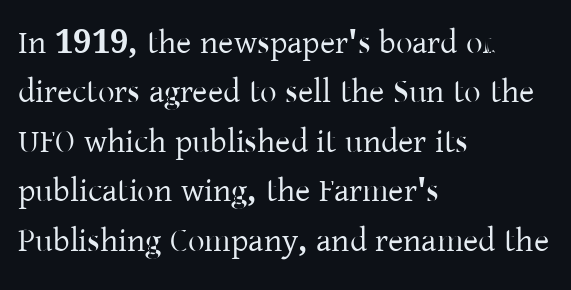
The image shows 33 px serif type, upright; set left-aligned, normal line spacing (1.5x), normal letter spacing, not underlined; low stroke contrast and a medium x-height.
